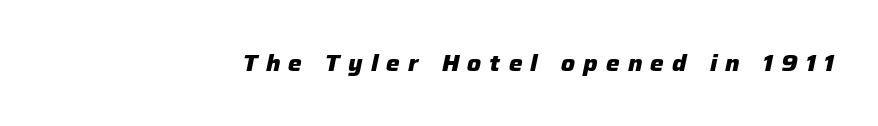
Q: Is the text bold? A: Yes.
Q: Is the text italic (slanted)? A: Yes, it leans right by about 12 degrees.
Q: Is the text underlined? A: No.
Q: How is the paragraph aligned? A: Right-aligned.
Q: Is the spacing between letters normal or unusually wide? A: Unusually wide.
